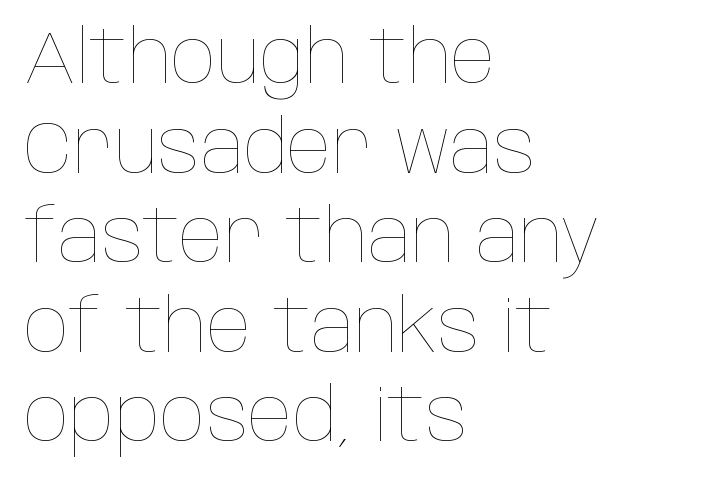
Nope, not italic — everything's standing straight. Nobody drew a line under any word here. You could not count columns in this text — the font is proportionally spaced. The face used here is rendered with its standard letterfit. A light-to-regular cut is what we see here.
